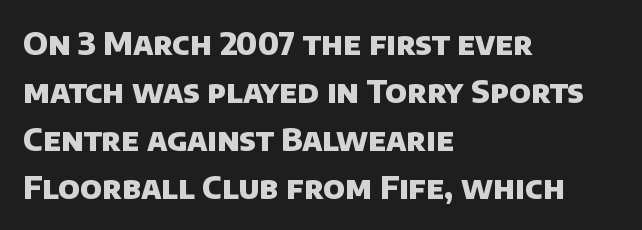
The image shows 31 px heavy sans-serif type; set left-aligned, normal line spacing (1.55x), normal letter spacing, not underlined; low stroke contrast and a large x-height.
